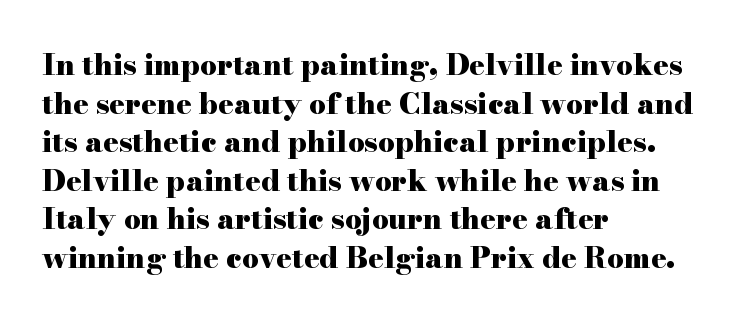
The image shows 29 px heavy, wide serif type, upright; set left-aligned, normal line spacing (1.33x), normal letter spacing, not underlined; high stroke contrast and a small x-height.
